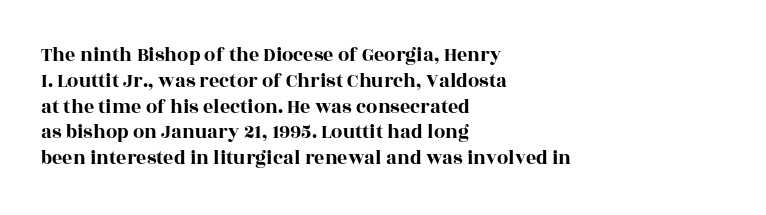
Is there any slant? The stems are plumb. Clear beneath every line of the passage. Nobody touched the tracking dial on this one. Line beginnings align vertically; line endings do not. One glance says typical: line gaps are just what's usual.
